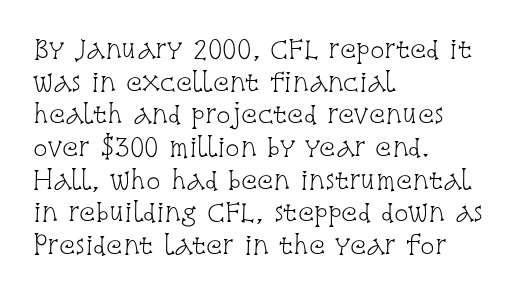
The image shows 24 px text type, upright; set left-aligned, normal line spacing (1.36x), normal letter spacing, not underlined.
